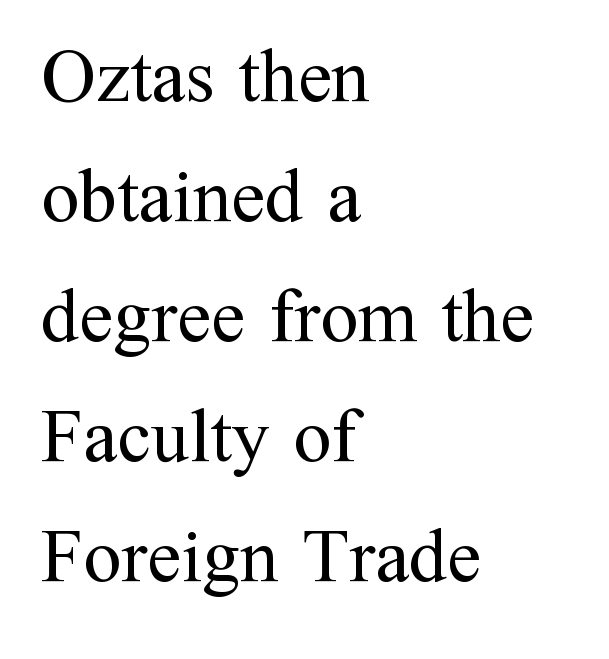
Q: Is the text bold? A: No.
Q: Is the text italic (slanted)? A: No, it is upright.
Q: Is the typeface a serif or a sans-serif typeface? A: Serif.
Q: Is the text underlined? A: No.
Q: How is the paragraph aligned? A: Left-aligned.
Q: Is the spacing between letters normal or unusually wide? A: Normal.
Q: Is the spacing between lines tight, normal or loose? A: Normal.
Q: Width (condensed, normal, or wide)? A: Normal.
Q: Stroke contrast? A: Medium.
Q: x-height? A: Medium.
Q: Monospaced? A: No.
